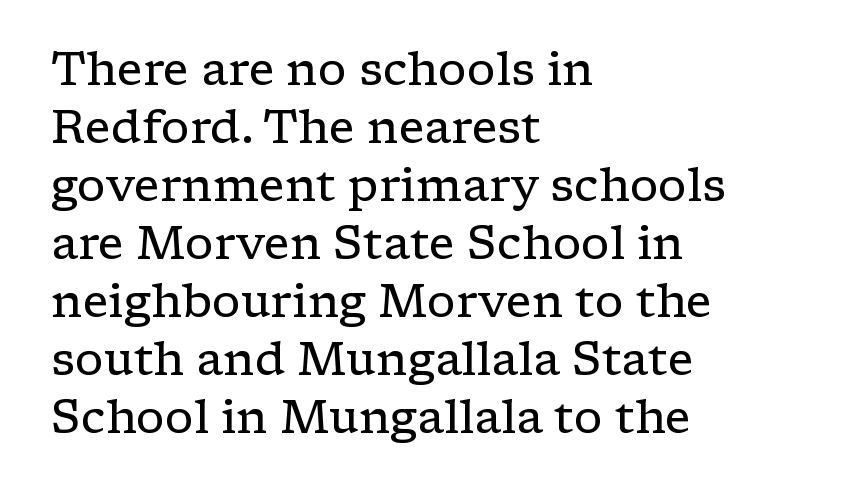
Heaviness? Minimal to ordinary, like unemphasized prose. Inter-character spacing is left at the font's built-in metrics. The glyphs in this specimen are seriffed. Quick note: underline off. Normally led — the rows are evenly, conventionally spaced. Short and long lines alike share a common starting point at left.
